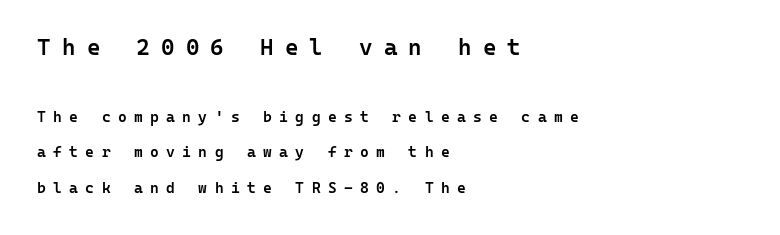
Q: Is the text bold? A: Semi-bold.
Q: Is the text italic (slanted)? A: No, it is upright.
Q: Is the text underlined? A: No.
Q: How is the paragraph aligned? A: Left-aligned.
Q: Is the spacing between letters normal or unusually wide? A: Unusually wide.
Q: Is the spacing between lines tight, normal or loose? A: Loose.
Q: Which block of text is set in a larger size, the first (top) or the second (bottom)? A: The first (top) one.
